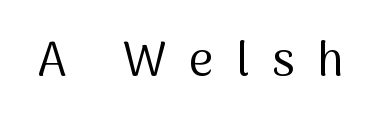
The image shows 47 px regular-weight sans-serif type, upright; set unusually wide letter spacing (+0.49 em), not underlined; medium stroke contrast and a medium x-height.
